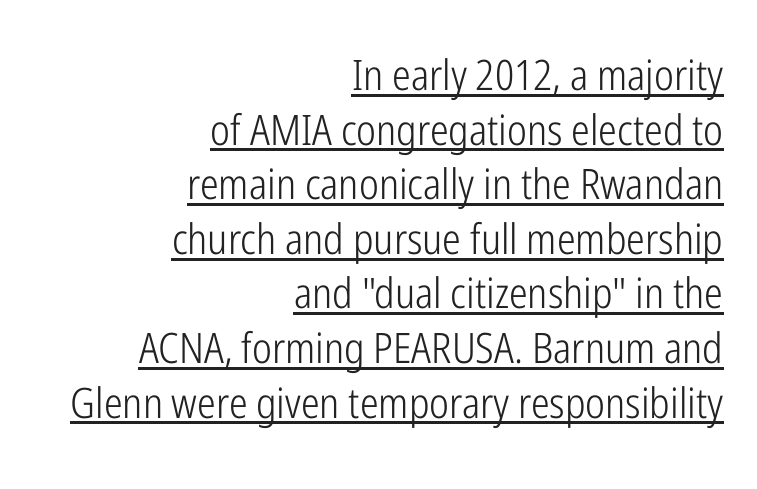
Q: Is the text bold? A: No.
Q: Is the text italic (slanted)? A: No, it is upright.
Q: Is the typeface a serif or a sans-serif typeface? A: Sans-serif.
Q: Is the text underlined? A: Yes.
Q: How is the paragraph aligned? A: Right-aligned.
Q: Is the spacing between letters normal or unusually wide? A: Normal.
Q: Is the spacing between lines tight, normal or loose? A: Normal.
Q: Width (condensed, normal, or wide)? A: Condensed.
Q: Stroke contrast? A: Low.
Q: x-height? A: Medium.
Q: Monospaced? A: No.
